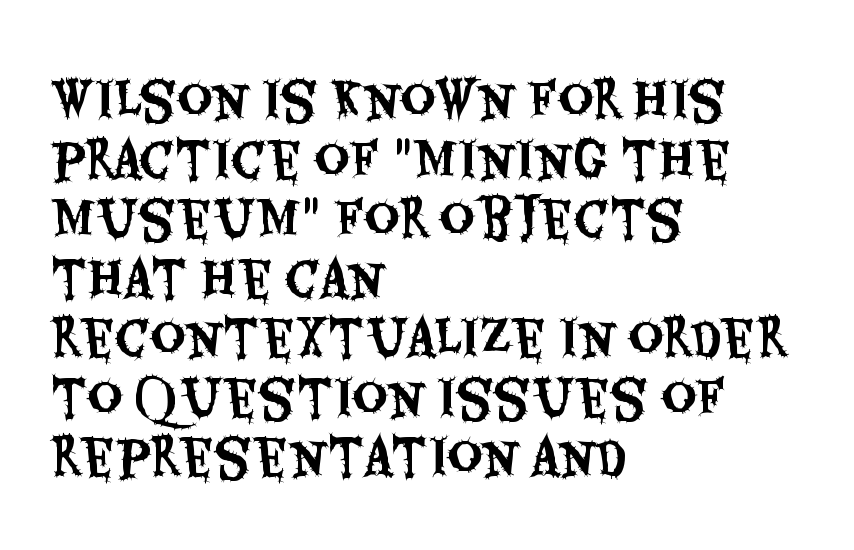
Q: Is the text italic (slanted)? A: No, it is upright.
Q: Is the typeface a serif or a sans-serif typeface? A: Sans-serif.
Q: Is the text underlined? A: No.
Q: How is the paragraph aligned? A: Left-aligned.
Q: Is the spacing between letters normal or unusually wide? A: Normal.
Q: Width (condensed, normal, or wide)? A: Condensed.
Q: Stroke contrast? A: Medium.
Q: x-height? A: Large.
Q: Monospaced? A: No.
